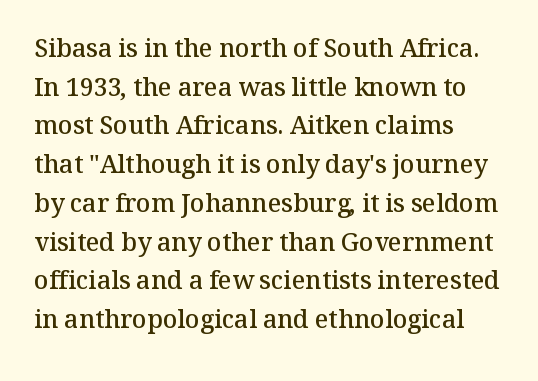
Q: Is the text bold? A: Semi-bold.
Q: Is the text italic (slanted)? A: No, it is upright.
Q: Is the text underlined? A: No.
Q: How is the paragraph aligned? A: Left-aligned.
Q: Is the spacing between letters normal or unusually wide? A: Normal.
Q: Is the spacing between lines tight, normal or loose? A: Normal.
